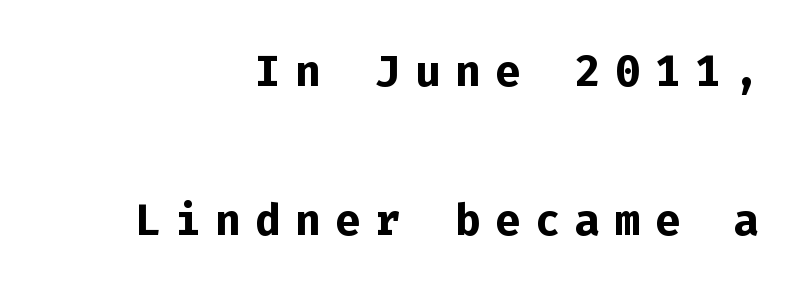
Q: Is the text bold? A: Yes.
Q: Is the text italic (slanted)? A: No, it is upright.
Q: Is the typeface a serif or a sans-serif typeface? A: Sans-serif.
Q: Is the text underlined? A: No.
Q: How is the paragraph aligned? A: Right-aligned.
Q: Is the spacing between letters normal or unusually wide? A: Unusually wide.
Q: Is the spacing between lines tight, normal or loose? A: Loose.
Q: Width (condensed, normal, or wide)? A: Normal.
Q: Stroke contrast? A: Low.
Q: x-height? A: Medium.
Q: Monospaced? A: Yes.
